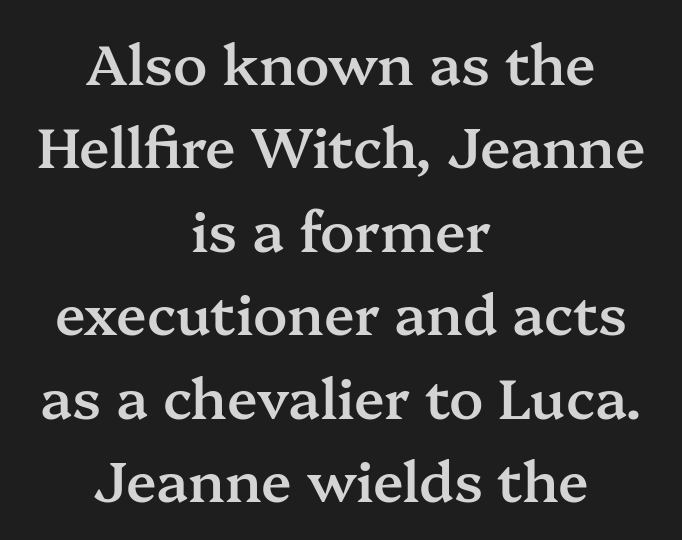
The image shows 56 px semibold serif type, upright; set centered, normal line spacing (1.49x), normal letter spacing, not underlined; medium stroke contrast and a medium x-height.
